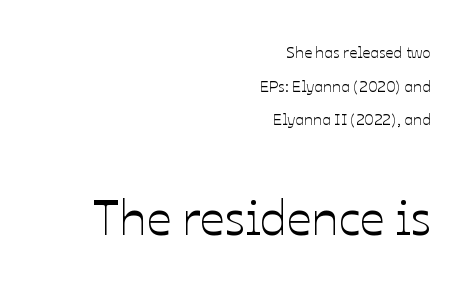
{"italic": "no", "width": "normal", "stroke_contrast": "low", "x_height": "medium", "monospaced": "no", "underline": "no", "align": "right", "line_spacing": "loose", "line_spacing_ratio": 2.1, "letter_spacing": "normal", "letter_spacing_em": 0.0, "larger_block": "second", "size_ratio": 3.06, "glyph_px": 49}
